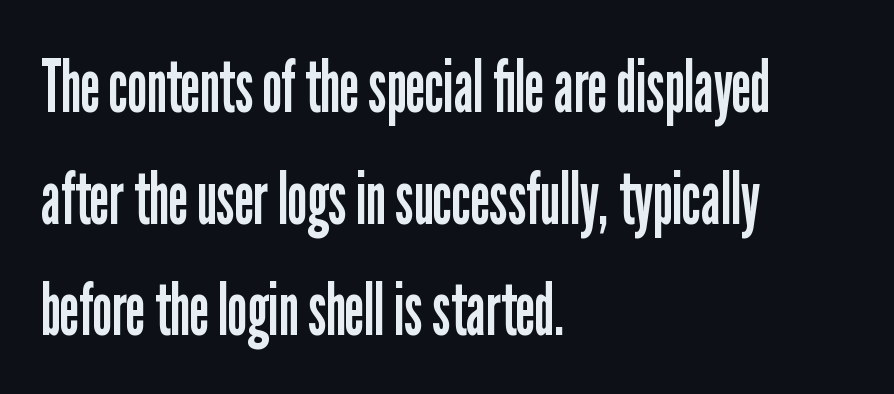
The image shows 73 px regular-weight, condensed sans-serif type, upright; set left-aligned, normal line spacing (1.53x), normal letter spacing, not underlined; low stroke contrast and a medium x-height.
